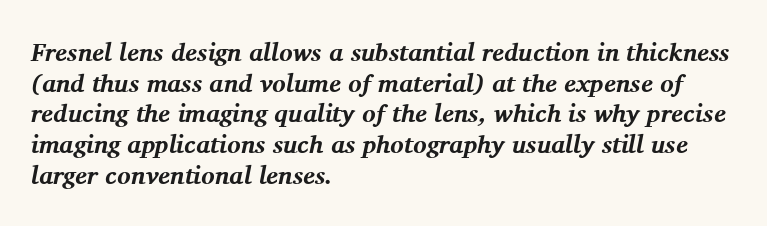
Q: Is the text bold? A: Yes.
Q: Is the text italic (slanted)? A: Yes, it leans right by about 11 degrees.
Q: Is the text underlined? A: No.
Q: How is the paragraph aligned? A: Left-aligned.
Q: Is the spacing between letters normal or unusually wide? A: Normal.
